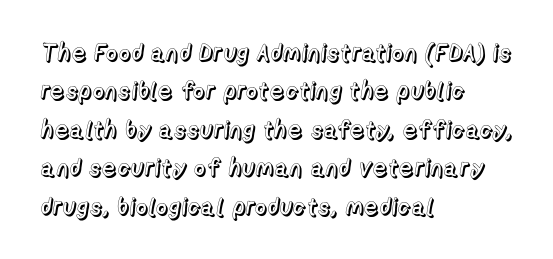
The image shows 24 px text type; set left-aligned, normal line spacing (1.6x), normal letter spacing, not underlined.
